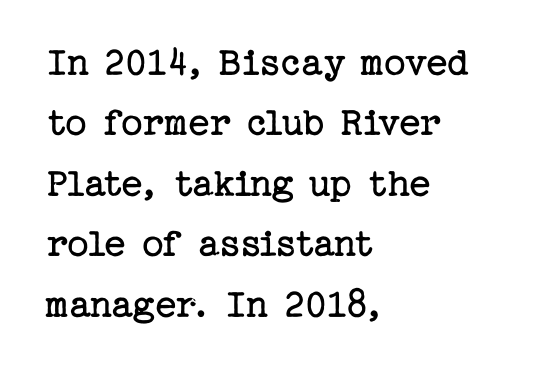
Q: Is the text bold? A: No.
Q: Is the text italic (slanted)? A: No, it is upright.
Q: Is the typeface a serif or a sans-serif typeface? A: Serif.
Q: Is the text underlined? A: No.
Q: How is the paragraph aligned? A: Left-aligned.
Q: Is the spacing between letters normal or unusually wide? A: Normal.
Q: Is the spacing between lines tight, normal or loose? A: Normal.
Q: Width (condensed, normal, or wide)? A: Normal.
Q: Stroke contrast? A: Low.
Q: x-height? A: Medium.
